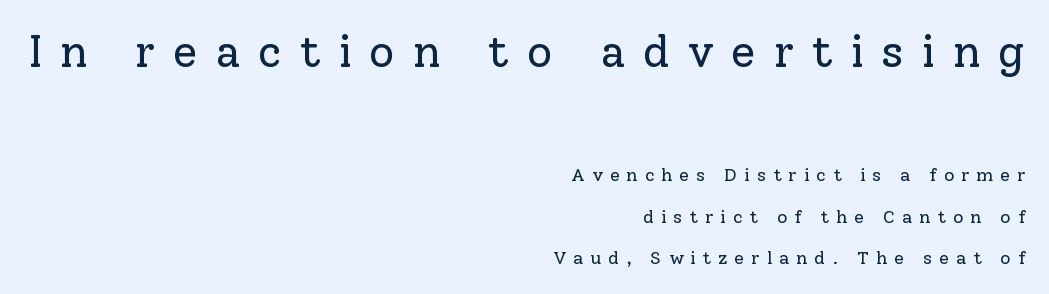
The image shows 45 px regular-weight serif type, upright; set right-aligned, loose line spacing (2.3x), unusually wide letter spacing (+0.39 em), not underlined; the first (top) block is 2.5x larger; low stroke contrast and a medium x-height.
